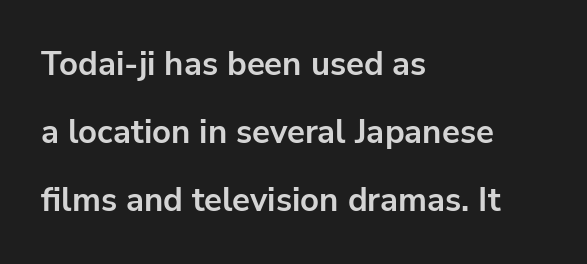
The image shows 33 px bold sans-serif type, upright; set left-aligned, loose line spacing (2.06x), normal letter spacing, not underlined; low stroke contrast and a medium x-height.
